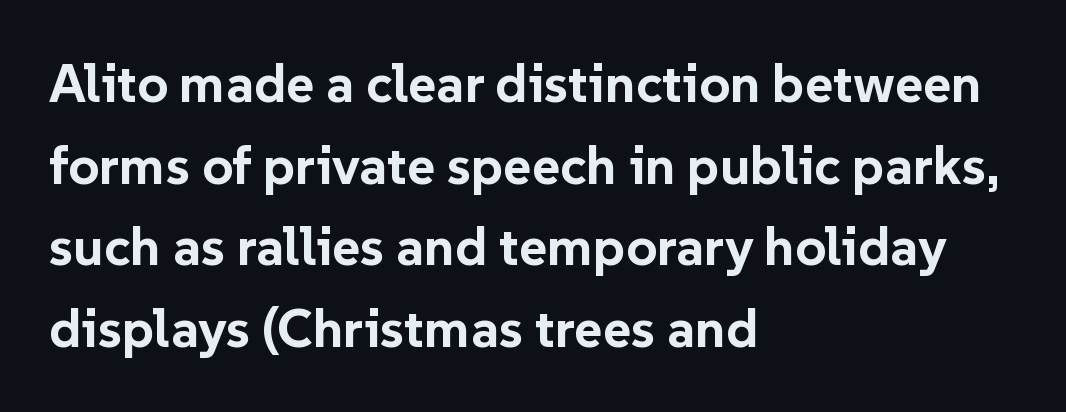
{"serif": "no", "italic": "no", "bold": "yes", "weight": "bold", "width": "normal", "stroke_contrast": "low", "x_height": "medium", "monospaced": "no", "underline": "no", "align": "left", "line_spacing": "normal", "line_spacing_ratio": 1.51, "letter_spacing": "normal", "letter_spacing_em": 0.0, "glyph_px": 54}
